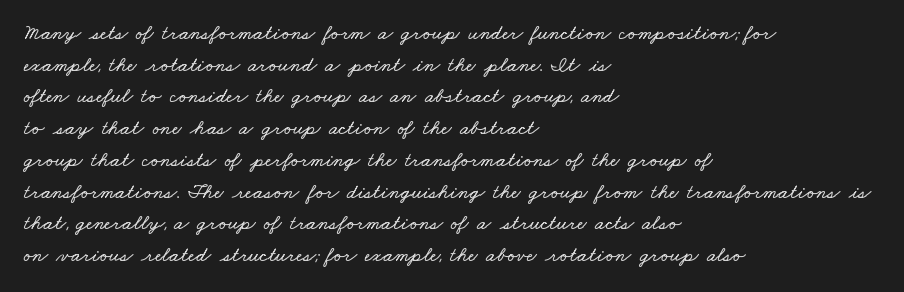
Q: Is the text underlined? A: No.
Q: How is the paragraph aligned? A: Left-aligned.
Q: Is the spacing between letters normal or unusually wide? A: Normal.
Q: Is the spacing between lines tight, normal or loose? A: Normal.
